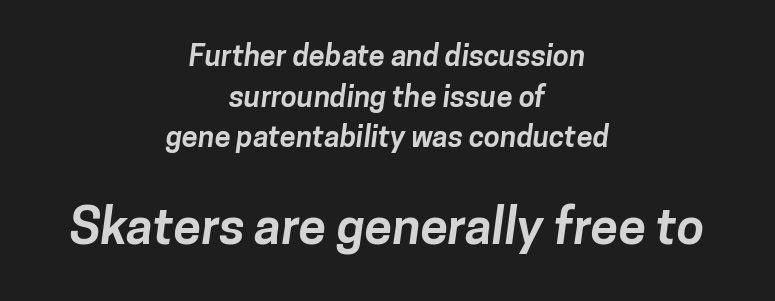
The image shows 50 px bold sans-serif type; set centered, normal line spacing (1.4x), normal letter spacing, not underlined; the second (bottom) block is 1.72x larger; low stroke contrast and a medium x-height.
